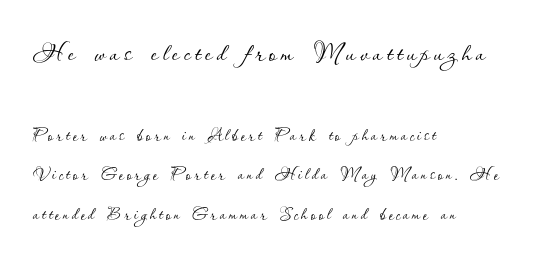
{"bold": "no", "weight": "thin", "width": "normal", "stroke_contrast": "low", "x_height": "small", "monospaced": "no", "underline": "no", "align": "left", "line_spacing": "normal", "line_spacing_ratio": 1.66, "larger_block": "first", "size_ratio": 1.5, "glyph_px": 36}
